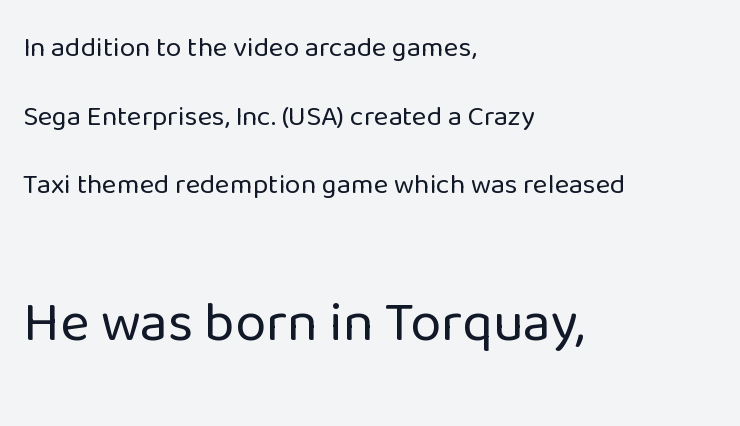
The image shows 56 px regular-weight sans-serif type, upright; set left-aligned, loose line spacing (2.45x), normal letter spacing, not underlined; the second (bottom) block is 2.0x larger; low stroke contrast and a medium x-height.
